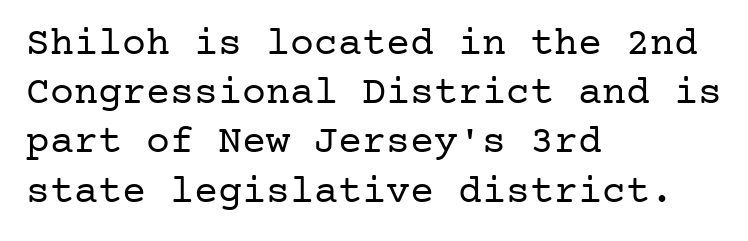
The image shows 40 px regular-weight serif type, upright; set left-aligned, line spacing 1.23x, normal letter spacing, not underlined; low stroke contrast and a medium x-height.
